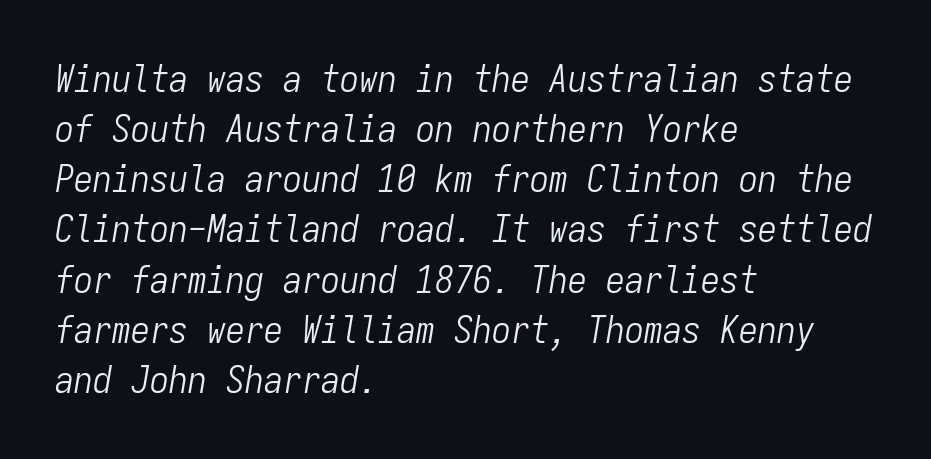
{"italic": "yes", "lean": "right", "slant_degrees": 9, "bold": "no", "weight": "light", "width": "condensed", "stroke_contrast": "low", "x_height": "medium", "monospaced": "yes", "underline": "no", "align": "left", "line_spacing": "normal", "line_spacing_ratio": 1.32, "letter_spacing": "normal", "letter_spacing_em": 0.0, "glyph_px": 38}
